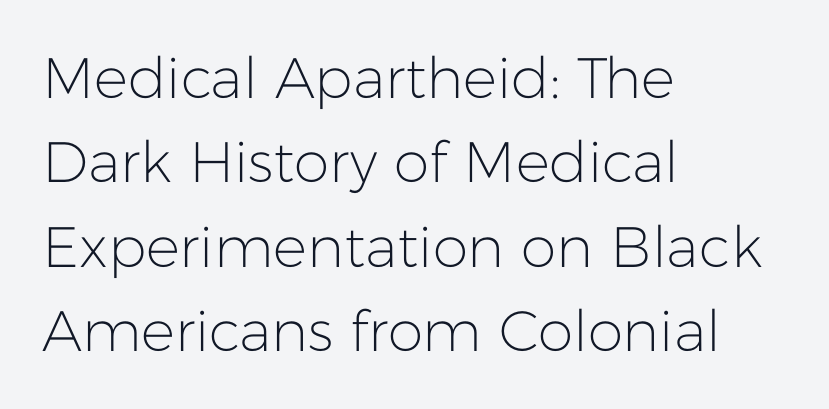
Q: Is the text bold? A: No.
Q: Is the text italic (slanted)? A: No, it is upright.
Q: Is the typeface a serif or a sans-serif typeface? A: Sans-serif.
Q: Is the text underlined? A: No.
Q: How is the paragraph aligned? A: Left-aligned.
Q: Is the spacing between letters normal or unusually wide? A: Normal.
Q: Is the spacing between lines tight, normal or loose? A: Normal.
Q: Width (condensed, normal, or wide)? A: Normal.
Q: Stroke contrast? A: Low.
Q: x-height? A: Medium.
Q: Monospaced? A: No.
